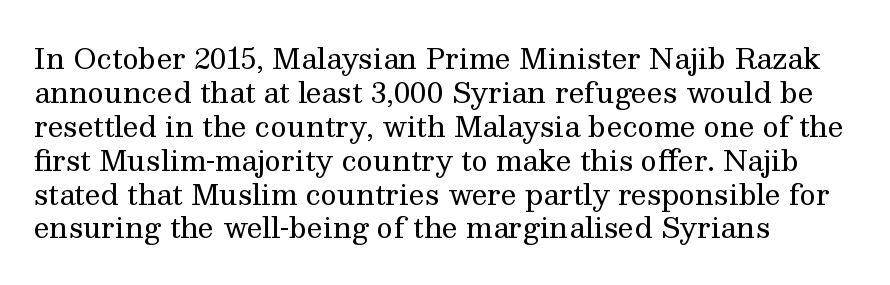
Q: Is the text bold? A: No.
Q: Is the text italic (slanted)? A: No, it is upright.
Q: Is the typeface a serif or a sans-serif typeface? A: Serif.
Q: Is the text underlined? A: No.
Q: How is the paragraph aligned? A: Left-aligned.
Q: Is the spacing between letters normal or unusually wide? A: Normal.
Q: Width (condensed, normal, or wide)? A: Normal.
Q: Stroke contrast? A: Medium.
Q: x-height? A: Medium.
Q: Monospaced? A: No.
